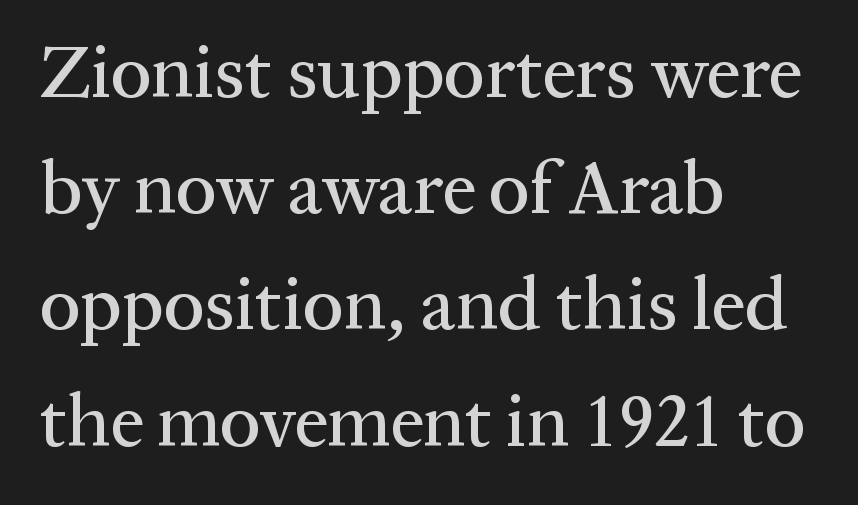
{"serif": "yes", "italic": "no", "width": "normal", "stroke_contrast": "medium", "x_height": "medium", "monospaced": "no", "underline": "no", "align": "left", "line_spacing": "normal", "line_spacing_ratio": 1.55, "letter_spacing": "normal", "letter_spacing_em": 0.0, "glyph_px": 75}
